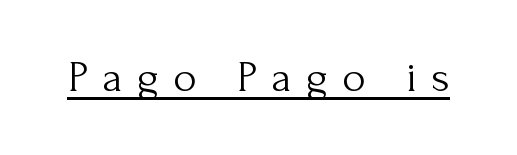
{"serif": "yes", "italic": "no", "bold": "no", "weight": "light", "width": "normal", "stroke_contrast": "medium", "x_height": "small", "monospaced": "no", "underline": "yes", "letter_spacing": "wide", "letter_spacing_em": 0.33, "glyph_px": 44}
